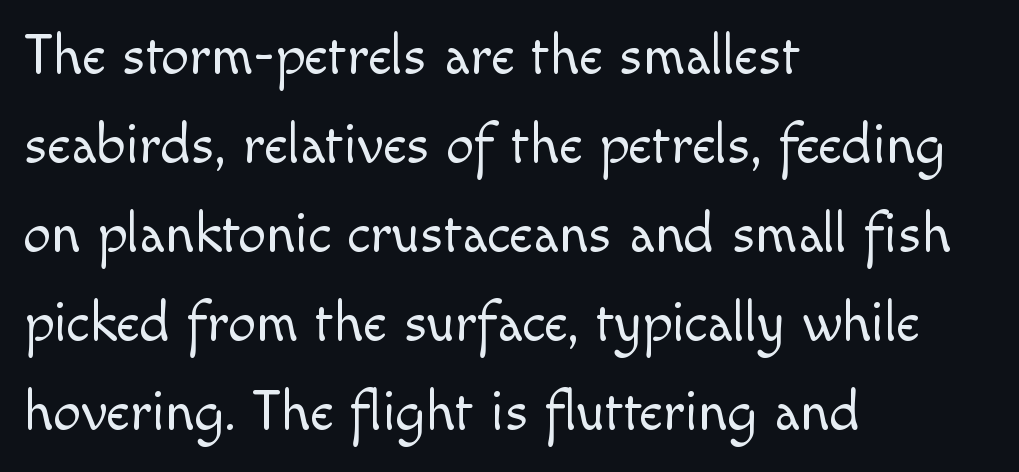
The image shows 56 px light sans-serif type, upright; set left-aligned, normal line spacing (1.59x), normal letter spacing, not underlined; a small x-height.
